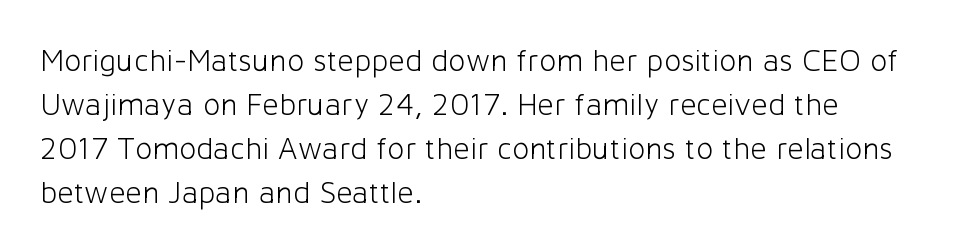
The image shows 32 px light sans-serif type, upright; set left-aligned, normal line spacing (1.37x), normal letter spacing, not underlined; low stroke contrast and a medium x-height.
